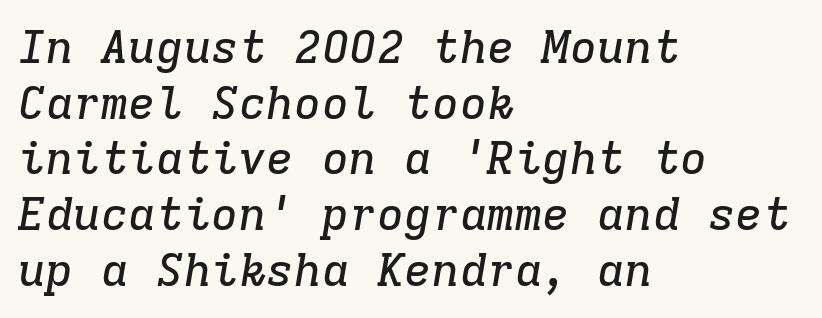
Little horizontal feet cap the strokes, marking this as serif type. Students, note that the glyphs here touch the page at normal intervals. Looks like terminal output: every glyph gets an equal slot. Underline: absent. There's an unmistakable incline to the writing here. Typeset ragged right — the left edge is the straight one.
